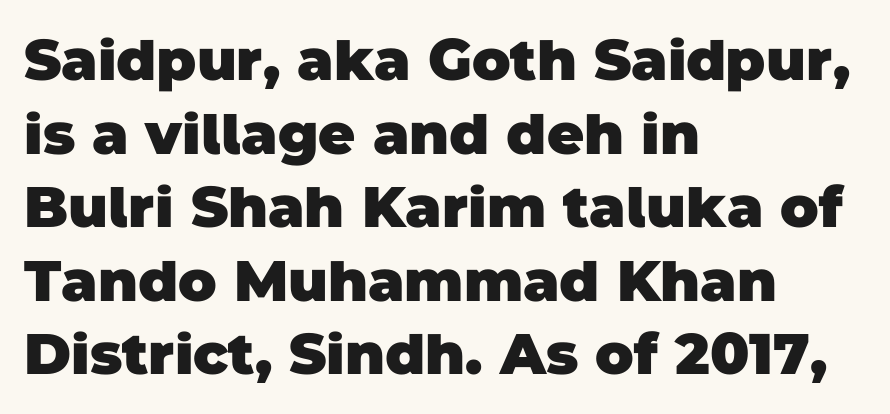
Successive baselines arrive at the customary interval. The passage shown is typed in a proportional face where columns would drift. Descenders hang freely into open space. Letter spacing: default. A classic flush-left, rag-right setting is used for this passage.
